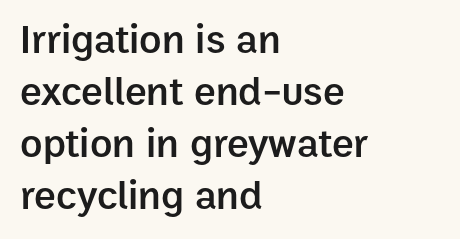
The image shows 41 px semibold sans-serif type, upright; set left-aligned, normal line spacing (1.27x), normal letter spacing, not underlined; low stroke contrast and a medium x-height.
